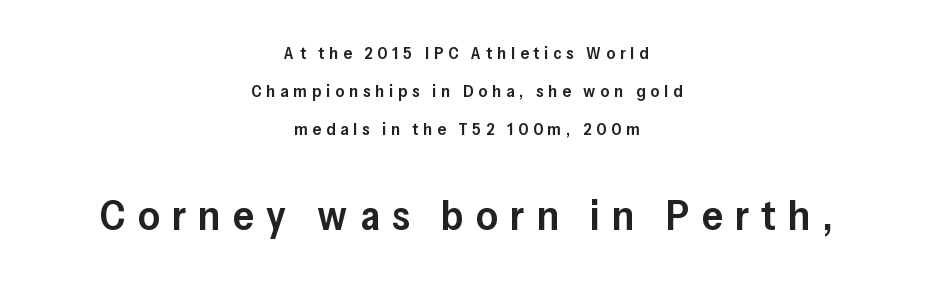
{"serif": "no", "italic": "no", "bold": "semi", "weight": "semibold", "width": "normal", "stroke_contrast": "low", "x_height": "medium", "monospaced": "no", "underline": "no", "align": "center", "line_spacing": "loose", "line_spacing_ratio": 2.23, "letter_spacing": "wide", "letter_spacing_em": 0.29, "larger_block": "second", "size_ratio": 2.47, "glyph_px": 42}
